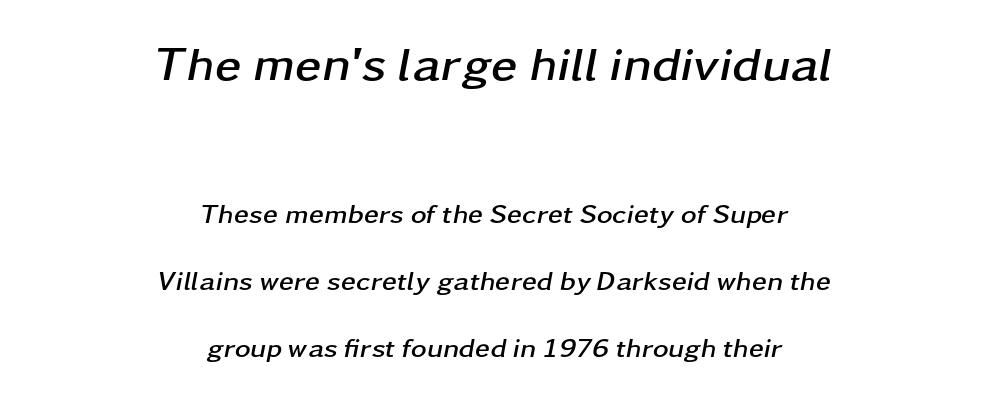
The image shows 48 px semibold, wide type, italic (leaning right); set centered, loose line spacing (2.48x), normal letter spacing, not underlined; the first (top) block is 1.78x larger; low stroke contrast and a medium x-height.
